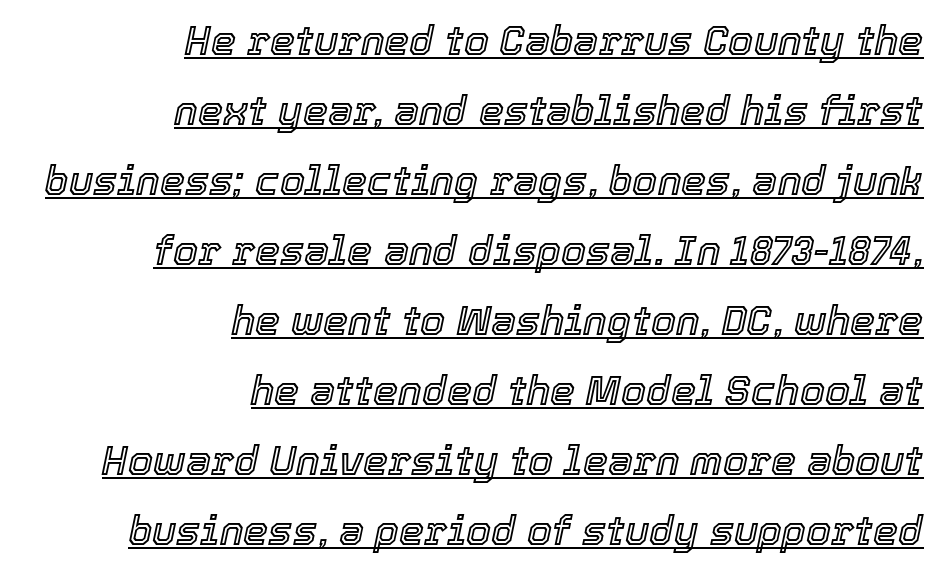
Compared with undecorated copy, this sample adds a rule below the words. The ragged edge is on the left, which tells us the setting is flush right. The letterforms sit shoulder to shoulder at normal distance. Note the varied advance widths — an 'i' is clearly narrower than an 'm'. In terms of posture, this sample is oblique.
